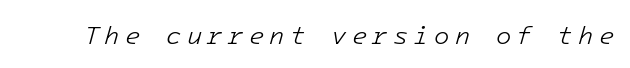
{"italic": "yes", "lean": "right", "slant_degrees": 16, "bold": "no", "underline": "no", "letter_spacing": "wide", "letter_spacing_em": 0.21, "glyph_px": 25}
